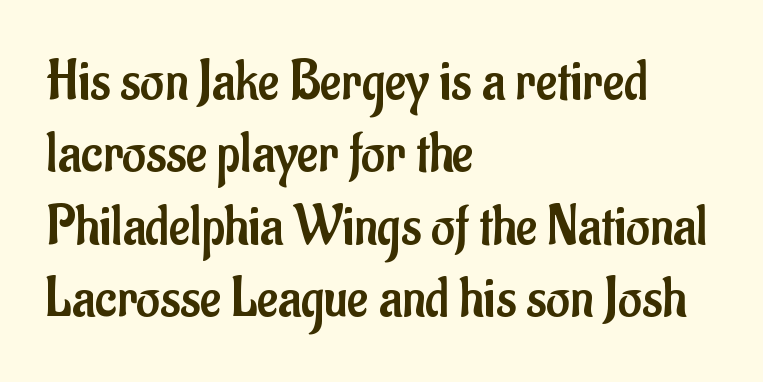
The image shows 58 px regular-weight, condensed sans-serif type, upright; set left-aligned, normal line spacing (1.25x), normal letter spacing, not underlined; low stroke contrast and a small x-height.
